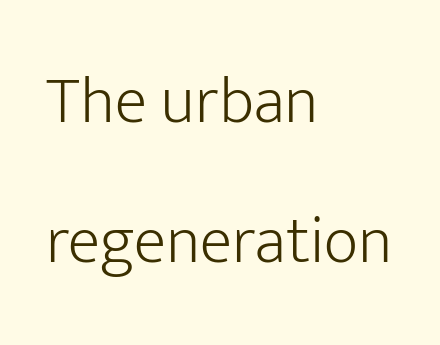
Honestly, the letter spacing is just normal — you wouldn't notice it. The specimen omits any rule beneath the text block's lines. A typesetter would call this proportional, since set widths differ per character. These lines stack with their left ends in a neat column.
